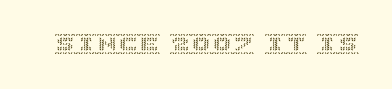
The image shows 21 px text type, upright; set normal letter spacing, not underlined.
